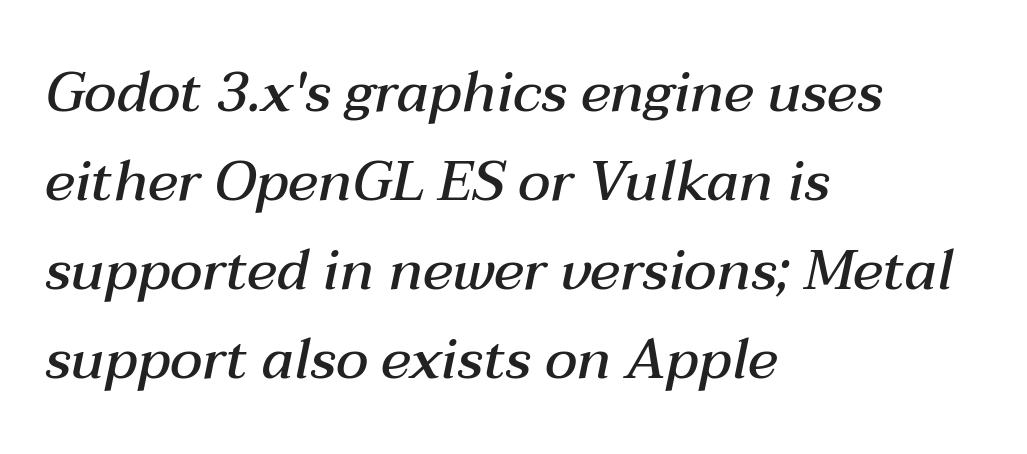
{"italic": "yes", "lean": "right", "slant_degrees": 12, "bold": "semi", "weight": "semibold", "width": "normal", "stroke_contrast": "medium", "x_height": "medium", "monospaced": "no", "underline": "no", "align": "left", "line_spacing": "normal", "line_spacing_ratio": 1.59, "letter_spacing": "normal", "letter_spacing_em": 0.0, "glyph_px": 56}
